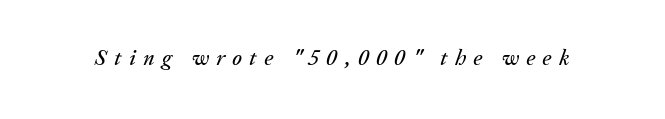
Any mark beneath the type? The region is blank. Honestly, the letter spacing is so wide it's the main thing you notice. The passage shown leans; its letterforms are oblique.
